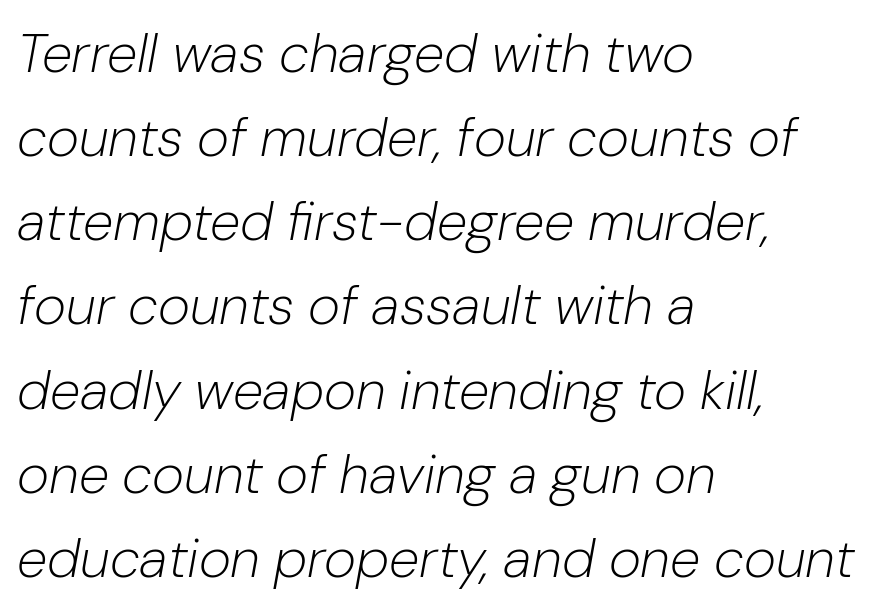
The image shows 55 px light type, italic (leaning right); set left-aligned, normal line spacing (1.53x), normal letter spacing, not underlined; low stroke contrast and a medium x-height.
